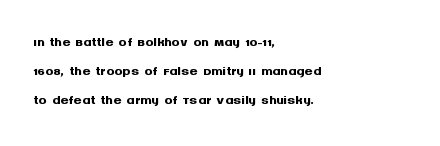
{"italic": "no", "bold": "yes", "underline": "no", "align": "left", "line_spacing": "normal", "line_spacing_ratio": 1.46, "letter_spacing": "normal", "letter_spacing_em": 0.0, "glyph_px": 20}
